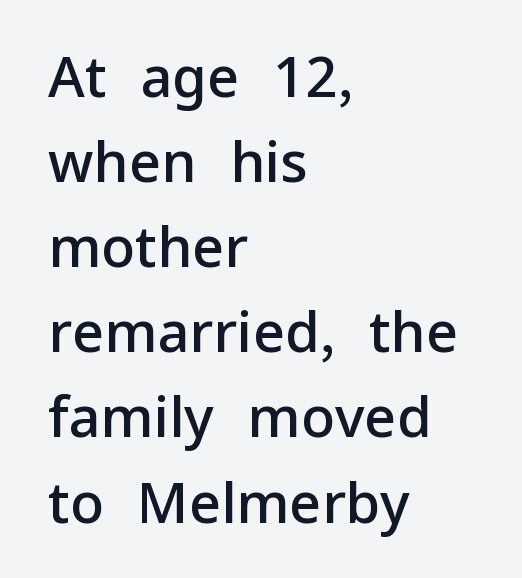
Q: Is the text bold? A: Semi-bold.
Q: Is the text italic (slanted)? A: No, it is upright.
Q: Is the typeface a serif or a sans-serif typeface? A: Sans-serif.
Q: Is the text underlined? A: No.
Q: How is the paragraph aligned? A: Left-aligned.
Q: Is the spacing between letters normal or unusually wide? A: Normal.
Q: Is the spacing between lines tight, normal or loose? A: Normal.
Q: Width (condensed, normal, or wide)? A: Normal.
Q: Stroke contrast? A: Low.
Q: x-height? A: Medium.
Q: Monospaced? A: No.
